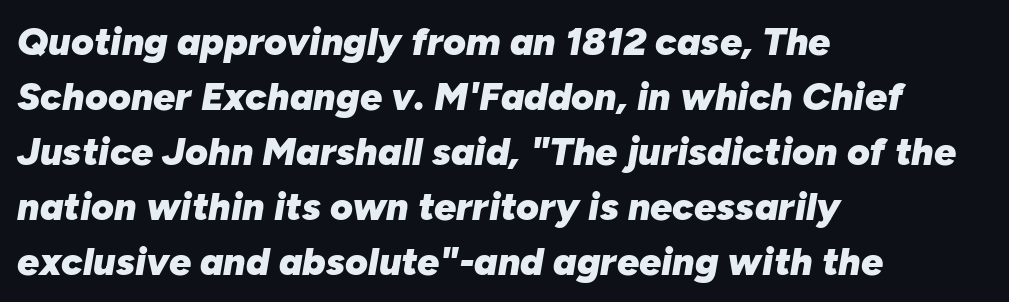
The image shows 39 px heavy type, italic (leaning right); set left-aligned, normal line spacing (1.41x), normal letter spacing, not underlined; low stroke contrast and a medium x-height.
